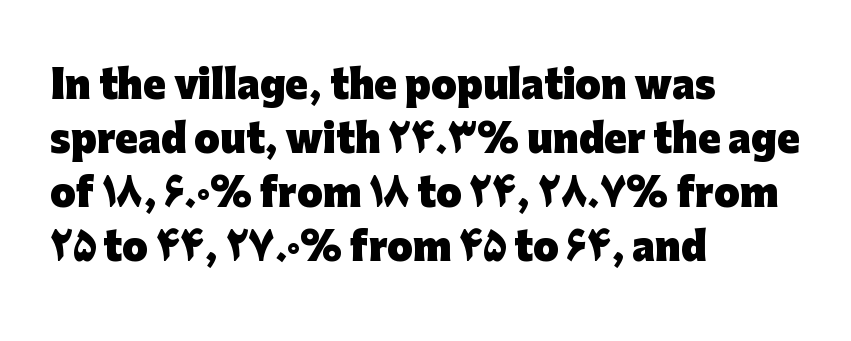
{"serif": "no", "italic": "no", "bold": "yes", "weight": "heavy", "width": "normal", "stroke_contrast": "low", "x_height": "medium", "monospaced": "no", "underline": "no", "align": "left", "line_spacing": "normal", "line_spacing_ratio": 1.46, "letter_spacing": "normal", "letter_spacing_em": 0.0, "glyph_px": 37}
